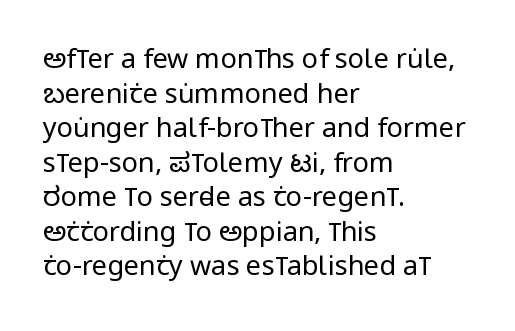
The block of text has a typical density, with ordinary space between rows. Which margin do the lines hug? The left one — the right edge is uneven. The space directly below the letters is spotless. This is the regular roman posture of the typeface. Does extra space separate the letters? No, they use regular spacing.
